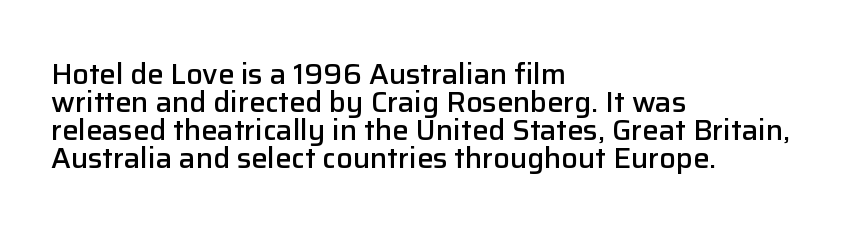
{"serif": "no", "italic": "no", "bold": "semi", "weight": "semibold", "width": "normal", "stroke_contrast": "low", "x_height": "medium", "monospaced": "no", "underline": "no", "align": "left", "line_spacing": "tight", "line_spacing_ratio": 0.97, "letter_spacing": "normal", "letter_spacing_em": 0.0, "glyph_px": 29}
